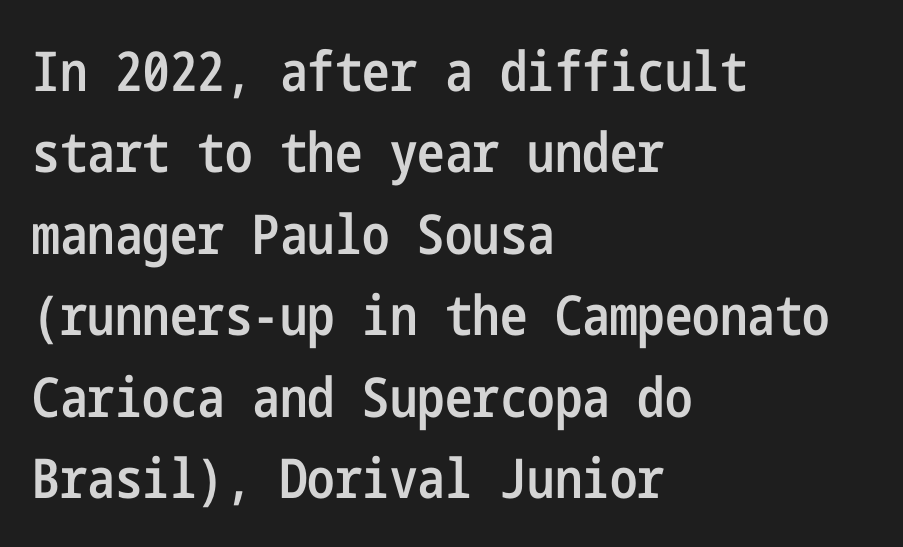
{"serif": "no", "italic": "no", "bold": "semi", "weight": "semibold", "width": "condensed", "stroke_contrast": "low", "x_height": "medium", "underline": "no", "align": "left", "line_spacing": "normal", "line_spacing_ratio": 1.48, "letter_spacing": "normal", "letter_spacing_em": 0.0, "glyph_px": 55}
